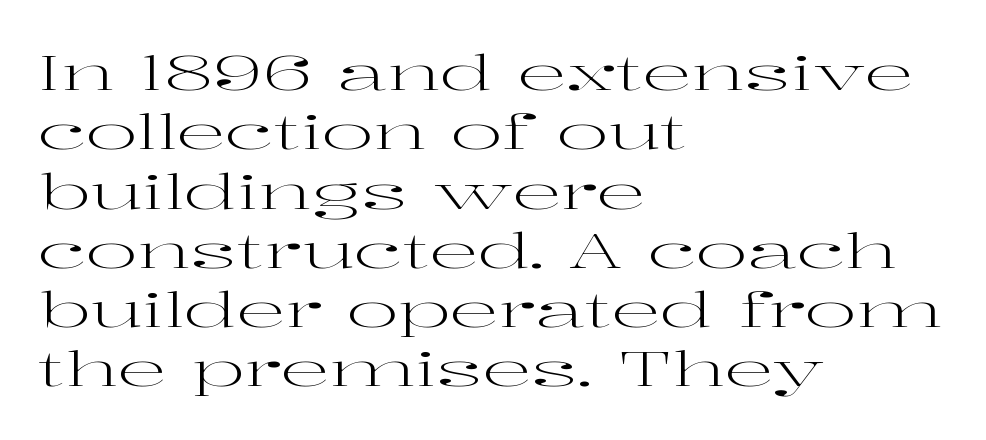
The image shows 49 px regular-weight, wide serif type, upright; set left-aligned, line spacing 1.21x, normal letter spacing, not underlined; high stroke contrast and a medium x-height.
